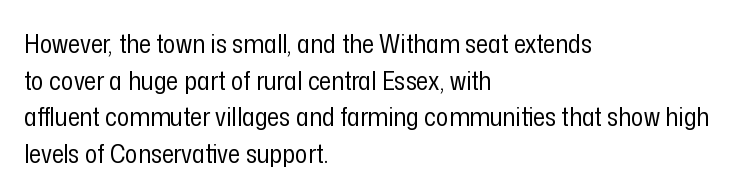
In CSS terms this would be text-align: left. The words here are not underlined. The font is comparable to plain body text, perhaps lighter. Every character sits straight up, as roman type does. The vertical gap from one line to the next is medium. Compared with typical body copy, the letter spacing here is the same.
